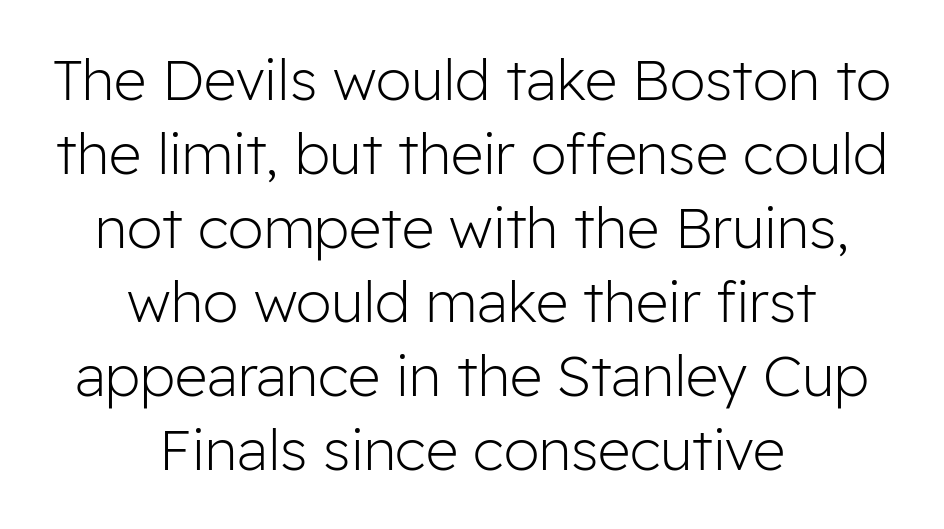
Q: Is the text bold? A: No.
Q: Is the text italic (slanted)? A: No, it is upright.
Q: Is the typeface a serif or a sans-serif typeface? A: Sans-serif.
Q: Is the text underlined? A: No.
Q: How is the paragraph aligned? A: Centered.
Q: Is the spacing between letters normal or unusually wide? A: Normal.
Q: Is the spacing between lines tight, normal or loose? A: Normal.
Q: Width (condensed, normal, or wide)? A: Normal.
Q: Stroke contrast? A: Low.
Q: x-height? A: Medium.
Q: Monospaced? A: No.
